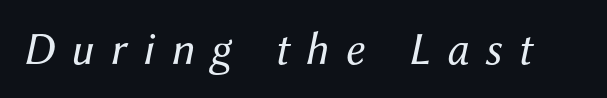
Q: Is the text bold? A: No.
Q: Is the text italic (slanted)? A: Yes, it leans right by about 12 degrees.
Q: Is the text underlined? A: No.
Q: Is the spacing between letters normal or unusually wide? A: Unusually wide.
Q: Width (condensed, normal, or wide)? A: Normal.
Q: Stroke contrast? A: Medium.
Q: x-height? A: Medium.
Q: Monospaced? A: No.
